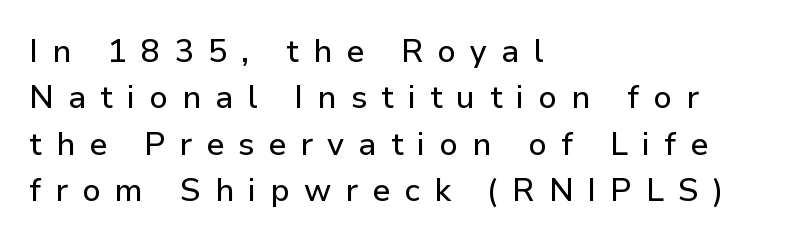
Q: Is the text italic (slanted)? A: No, it is upright.
Q: Is the typeface a serif or a sans-serif typeface? A: Sans-serif.
Q: Is the text underlined? A: No.
Q: How is the paragraph aligned? A: Left-aligned.
Q: Is the spacing between letters normal or unusually wide? A: Unusually wide.
Q: Is the spacing between lines tight, normal or loose? A: Normal.
Q: Width (condensed, normal, or wide)? A: Normal.
Q: Stroke contrast? A: Low.
Q: x-height? A: Medium.
Q: Monospaced? A: No.
